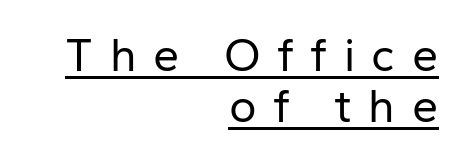
Honestly, the underline is the first thing you notice here. The leading is snug, giving the passage a crowded texture. Is this a sans? Yes — the strokes have no serifs. Unbolded letterforms with no extra heft. The ragged edge is on the left, which tells us the setting is flush right.
